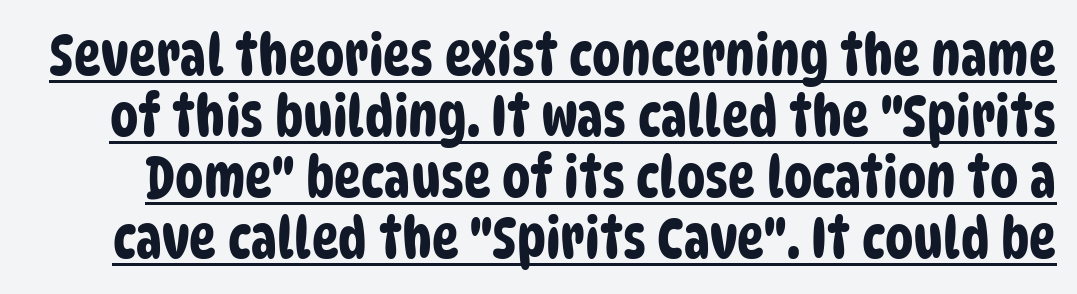
The image shows 57 px condensed sans-serif type; set tight line spacing (1.07x), normal letter spacing, underlined; low stroke contrast and a large x-height.
